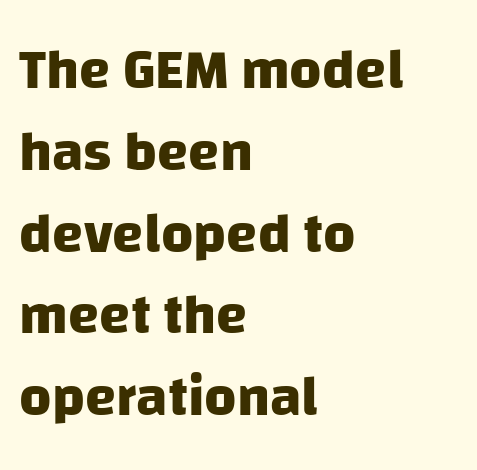
The image shows 56 px heavy sans-serif type; set left-aligned, normal line spacing (1.46x), normal letter spacing, not underlined; low stroke contrast and a large x-height.
